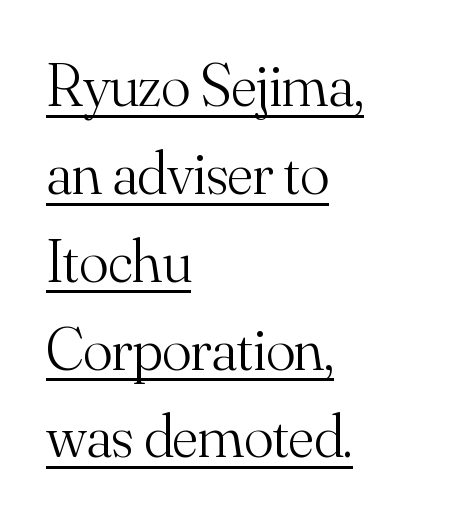
{"serif": "yes", "italic": "no", "bold": "no", "weight": "light", "width": "normal", "stroke_contrast": "medium", "x_height": "small", "monospaced": "no", "underline": "yes", "align": "left", "line_spacing": "normal", "line_spacing_ratio": 1.44, "letter_spacing": "normal", "letter_spacing_em": 0.0, "glyph_px": 61}
